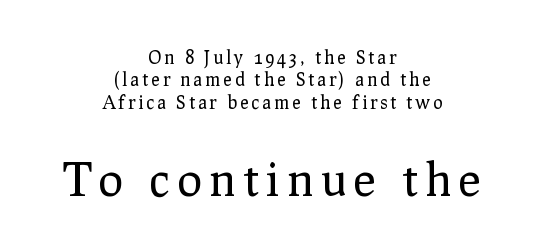
The image shows 46 px regular-weight serif type, upright; set centered, normal line spacing (1.25x), not underlined; the second (bottom) block is 2.56x larger; low stroke contrast and a medium x-height.
